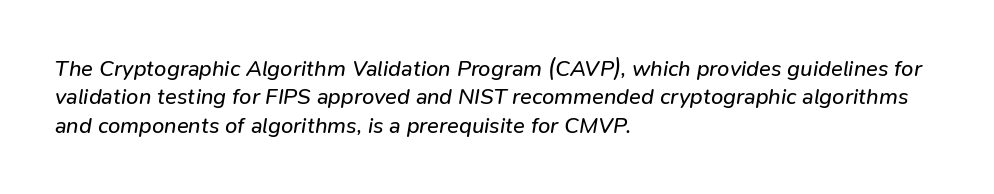
The image shows 22 px text type, italic (leaning right); set left-aligned, normal line spacing (1.29x), normal letter spacing, not underlined.
